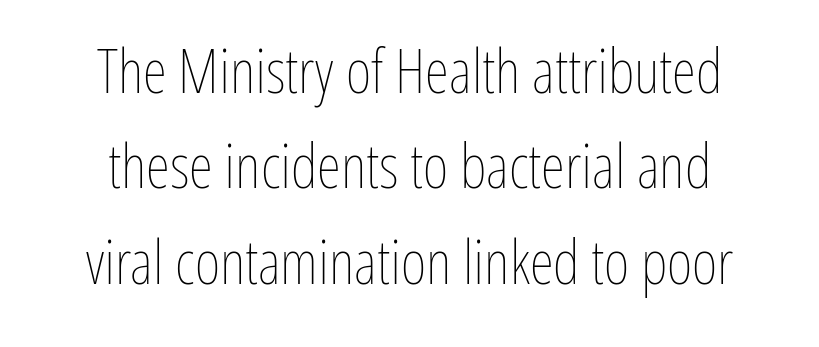
Compared with typical paragraphs, the rows here are spaced about the same. Is the type heavy? It reads as light-to-regular instead. Every character sits straight up, as roman type does. There is no visible air inserted between adjacent glyphs. The space beneath each line is pristine and unruled. Teacher's note: observe the equal gaps on both sides — that is centered alignment.
